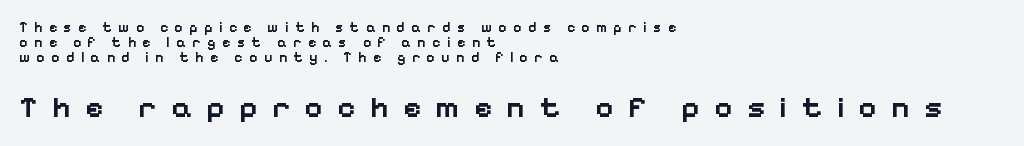
The image shows 31 px semibold sans-serif type, upright; set left-aligned, tight line spacing (1.06x), unusually wide letter spacing (+0.46 em), not underlined; the second (bottom) block is 2.21x larger; low stroke contrast and a medium x-height.
